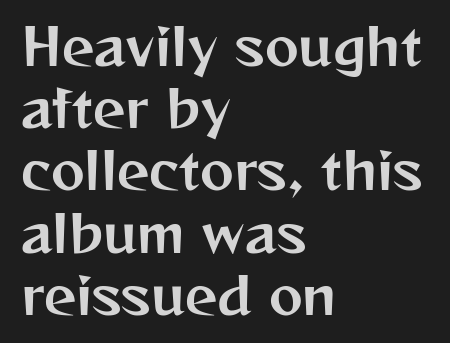
Q: Is the text italic (slanted)? A: No, it is upright.
Q: Is the typeface a serif or a sans-serif typeface? A: Sans-serif.
Q: Is the text underlined? A: No.
Q: How is the paragraph aligned? A: Left-aligned.
Q: Is the spacing between letters normal or unusually wide? A: Normal.
Q: Width (condensed, normal, or wide)? A: Normal.
Q: Stroke contrast? A: Medium.
Q: x-height? A: Medium.
Q: Monospaced? A: No.
